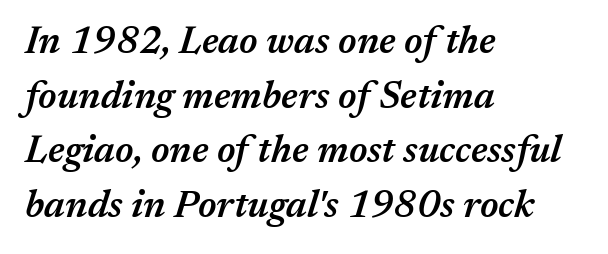
The rag falls on the right side of this text block. The space directly below the letters is spotless. This sample uses plain, unmodified letter spacing. Every letter is mildly thick-stroked: semibold rather than bold. Each new line begins a customary step beneath the previous one.
